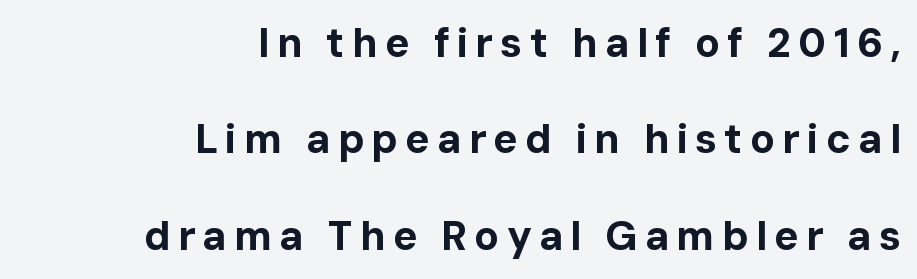
Q: Is the text bold? A: Yes.
Q: Is the text italic (slanted)? A: No, it is upright.
Q: Is the typeface a serif or a sans-serif typeface? A: Sans-serif.
Q: Is the text underlined? A: No.
Q: How is the paragraph aligned? A: Right-aligned.
Q: Is the spacing between lines tight, normal or loose? A: Loose.
Q: Width (condensed, normal, or wide)? A: Normal.
Q: Stroke contrast? A: Low.
Q: x-height? A: Medium.
Q: Monospaced? A: No.
